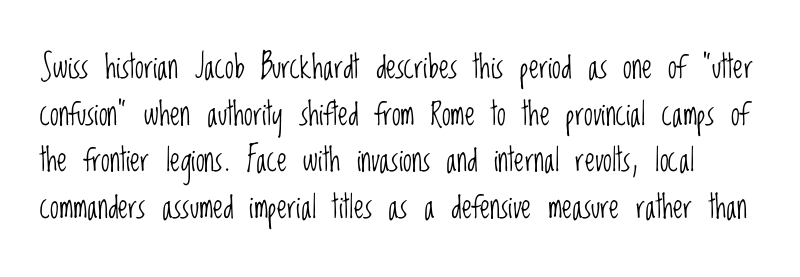
{"serif": "no", "italic": "no", "bold": "no", "weight": "light", "width": "condensed", "stroke_contrast": "low", "x_height": "large", "monospaced": "no", "underline": "no", "line_spacing": "normal", "line_spacing_ratio": 1.46, "letter_spacing": "normal", "letter_spacing_em": 0.0, "glyph_px": 32}
